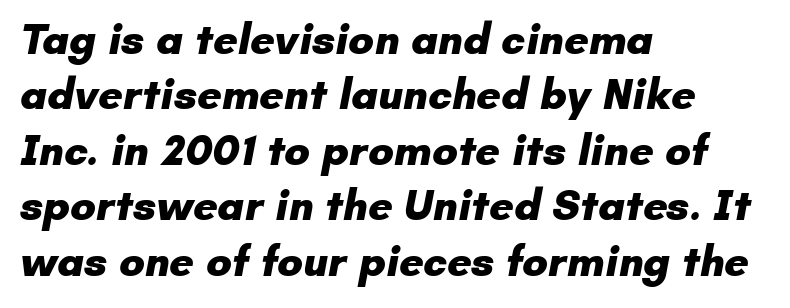
Notice how descenders clear the ascenders below comfortably — that's standard leading. The ragged edge is on the right, which tells us the setting is flush left. Descenders are the only things crossing below the line. Here the designer chose a conventional face with non-uniform glyph widths. This sample uses plain, unmodified letter spacing.
